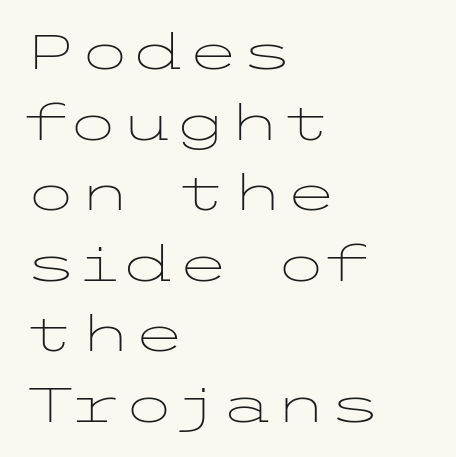
The rag falls on the right side of this text block. Vertical spacing — default. Every stem runs plumb, perpendicular to the baseline. Lines of text with bare space underneath. Heaviness? Minimal to ordinary, like unemphasized prose. The designer went with a sans here, leaving each stem footless.
